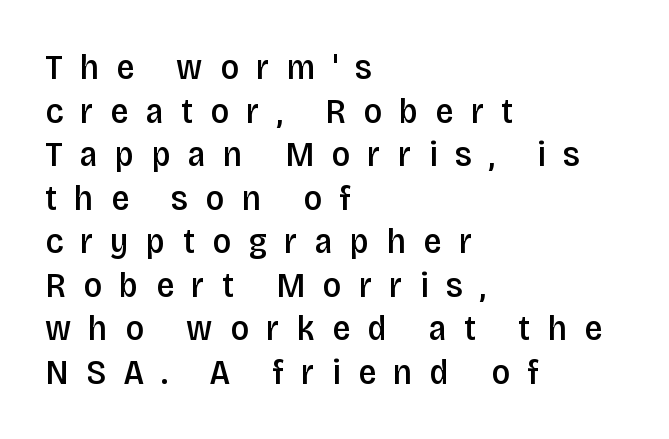
The ragged edge is on the right, which tells us the setting is flush left. Is this a sans? Yes — the strokes have no serifs. Ordinary non-slanted type is in use. Look at the stroke-to-counter ratio: somewhat heavy, a semibold. The area under the type is left untouched.
